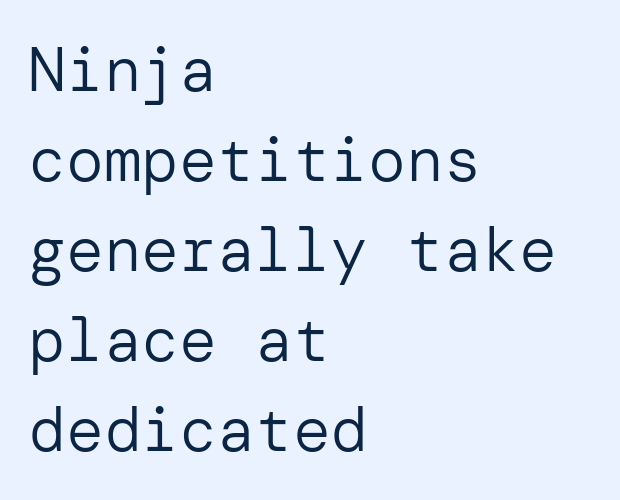
{"serif": "no", "italic": "no", "bold": "no", "weight": "regular", "width": "normal", "stroke_contrast": "low", "x_height": "medium", "underline": "no", "align": "left", "line_spacing": "normal", "line_spacing_ratio": 1.43, "letter_spacing": "normal", "letter_spacing_em": 0.0, "glyph_px": 63}
